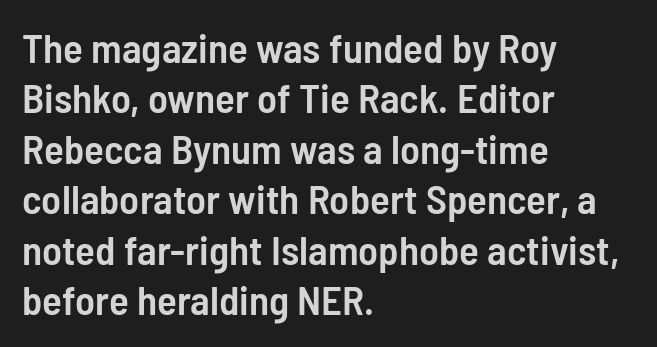
{"serif": "no", "italic": "no", "bold": "semi", "weight": "semibold", "width": "condensed", "stroke_contrast": "low", "x_height": "medium", "monospaced": "no", "underline": "no", "align": "left", "line_spacing_ratio": 1.23, "letter_spacing": "normal", "letter_spacing_em": 0.0, "glyph_px": 41}
